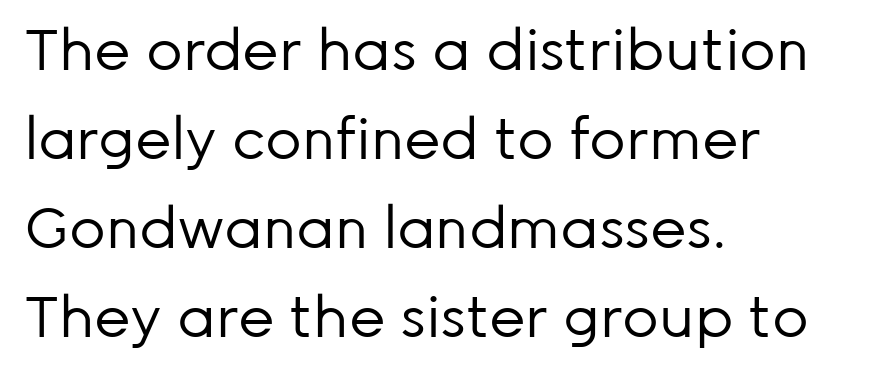
The image shows 57 px regular-weight sans-serif type, upright; set left-aligned, normal line spacing (1.56x), normal letter spacing, not underlined; low stroke contrast and a medium x-height.
